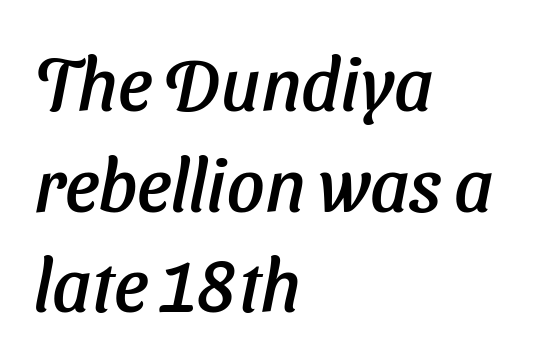
{"italic": "yes", "lean": "right", "slant_degrees": 11, "width": "normal", "stroke_contrast": "low", "x_height": "medium", "monospaced": "no", "underline": "no", "align": "left", "line_spacing": "normal", "line_spacing_ratio": 1.36, "letter_spacing": "normal", "letter_spacing_em": 0.0, "glyph_px": 74}
